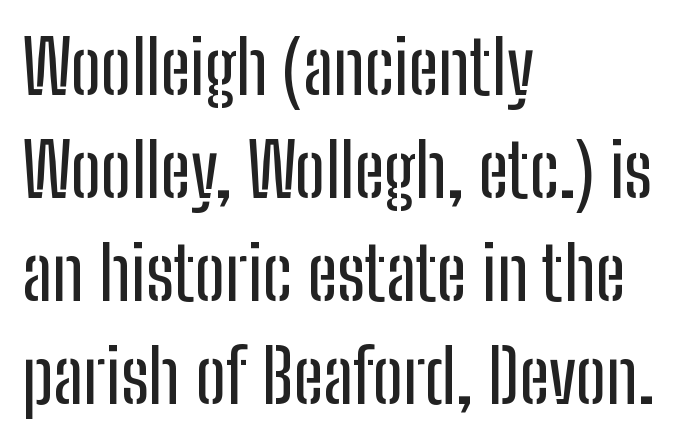
{"serif": "no", "italic": "no", "width": "condensed", "stroke_contrast": "low", "x_height": "medium", "monospaced": "no", "underline": "no", "align": "left", "line_spacing": "normal", "line_spacing_ratio": 1.39, "letter_spacing": "normal", "letter_spacing_em": 0.0, "glyph_px": 74}
